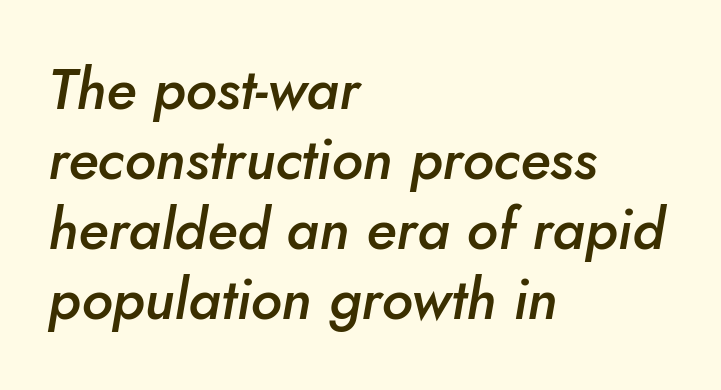
The image shows 57 px semibold type, italic (leaning right); set left-aligned, line spacing 1.23x, normal letter spacing, not underlined; low stroke contrast and a small x-height.
